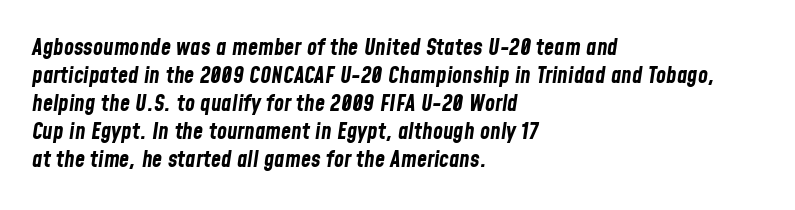
{"italic": "yes", "lean": "right", "slant_degrees": 8, "bold": "yes", "underline": "no", "align": "left", "line_spacing_ratio": 1.22, "letter_spacing": "normal", "letter_spacing_em": 0.0, "glyph_px": 23}
